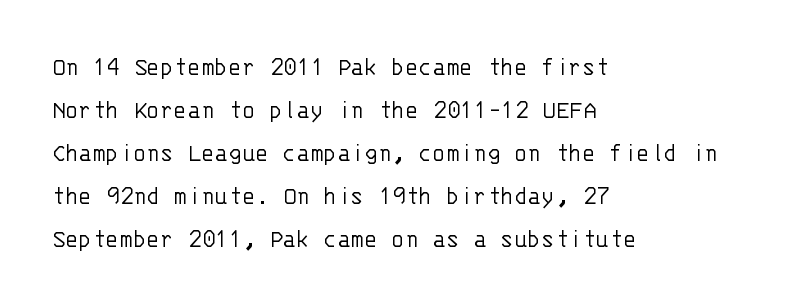
{"serif": "no", "italic": "no", "bold": "no", "weight": "light", "width": "normal", "stroke_contrast": "low", "x_height": "large", "monospaced": "yes", "underline": "no", "align": "left", "line_spacing": "normal", "line_spacing_ratio": 1.54, "letter_spacing": "normal", "letter_spacing_em": 0.0, "glyph_px": 28}
